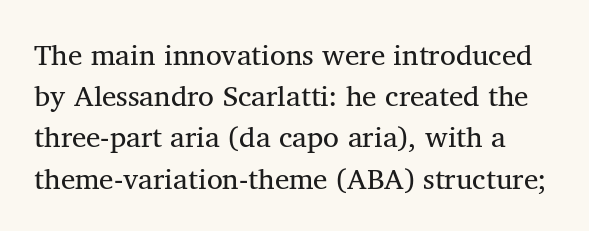
The image shows 29 px regular-weight serif type; set normal line spacing (1.42x), normal letter spacing, not underlined; medium stroke contrast and a medium x-height.
